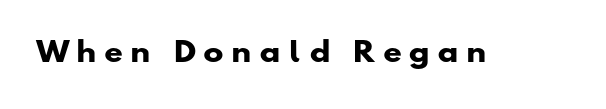
Every letter is thick-stroked: bold, no question. Honestly, there is no underline to notice here at all. Tracking here is generous; glyphs stand well apart from one another.
